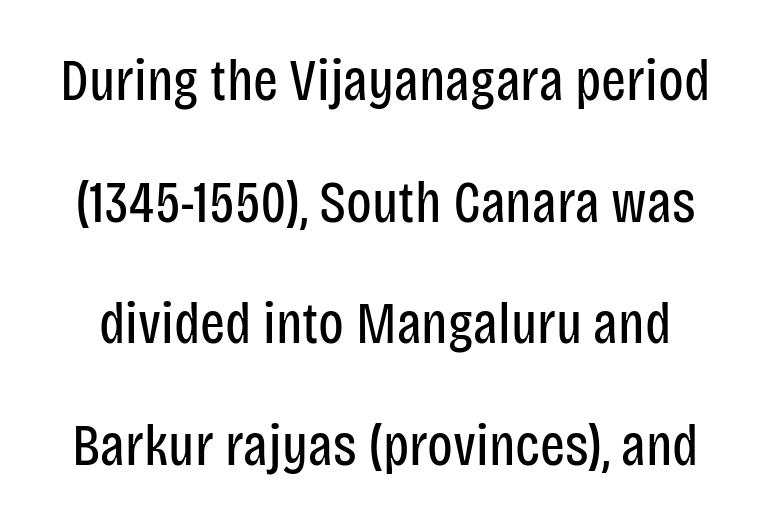
Caption: standard tracking, unaltered. Ascenders rise straight up at ninety degrees. No chunkiness to these letters — they're not bold. Rows of type keep a wide berth in the vertical direction. Are there feet on the stems? There aren't — it's a sans.
